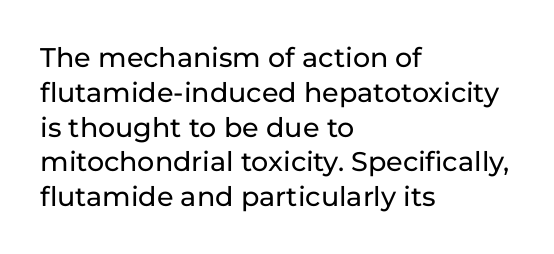
{"italic": "no", "underline": "no", "align": "left", "line_spacing": "normal", "line_spacing_ratio": 1.29, "letter_spacing": "normal", "letter_spacing_em": 0.0, "glyph_px": 27}
